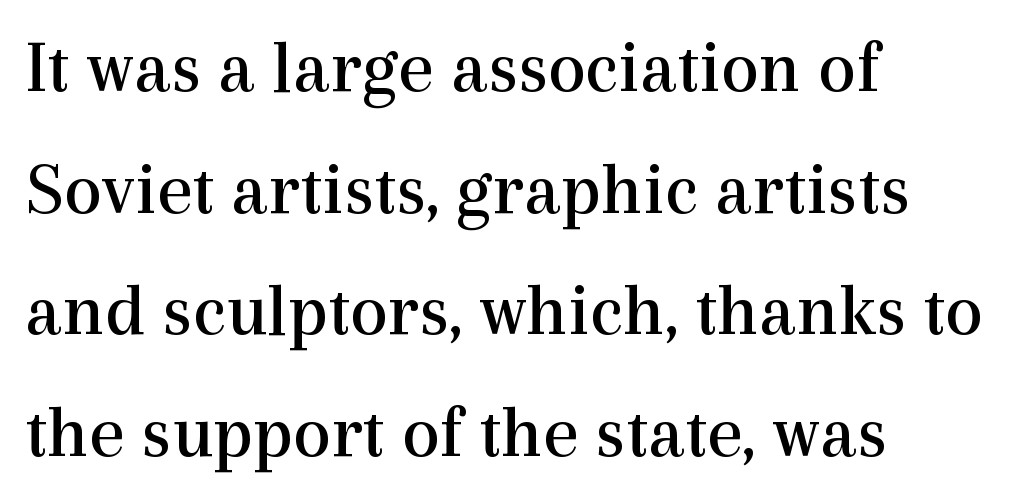
{"serif": "yes", "italic": "no", "bold": "no", "weight": "regular", "width": "normal", "x_height": "medium", "monospaced": "no", "underline": "no", "align": "left", "line_spacing": "normal", "line_spacing_ratio": 1.6, "letter_spacing": "normal", "letter_spacing_em": 0.0, "glyph_px": 76}
